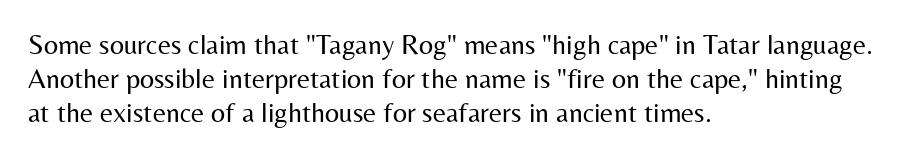
{"serif": "no", "italic": "no", "bold": "no", "weight": "regular", "width": "normal", "stroke_contrast": "medium", "x_height": "medium", "monospaced": "no", "underline": "no", "align": "left", "line_spacing_ratio": 1.21, "letter_spacing": "normal", "letter_spacing_em": 0.0, "glyph_px": 28}
